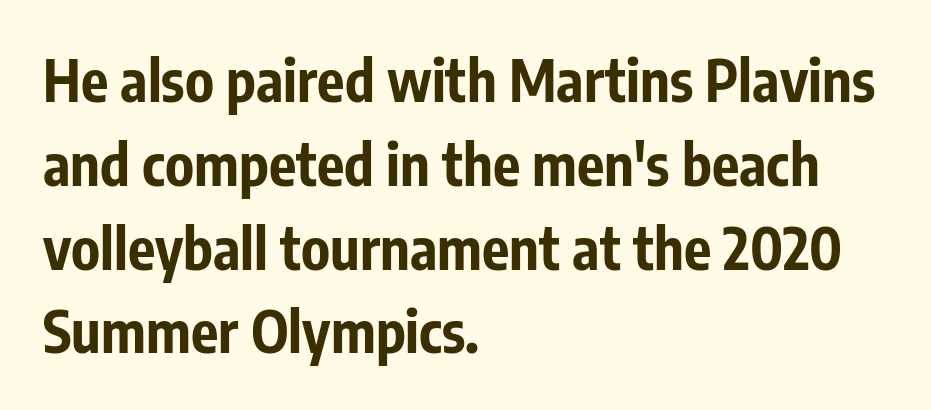
{"serif": "no", "italic": "no", "bold": "yes", "weight": "bold", "width": "condensed", "stroke_contrast": "low", "x_height": "medium", "monospaced": "no", "underline": "no", "align": "left", "line_spacing": "normal", "line_spacing_ratio": 1.47, "letter_spacing": "normal", "letter_spacing_em": 0.0, "glyph_px": 57}
